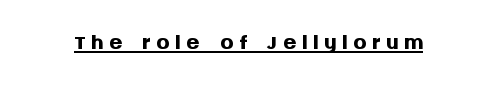
Q: Is the text bold? A: Yes.
Q: Is the text italic (slanted)? A: No, it is upright.
Q: Is the typeface a serif or a sans-serif typeface? A: Sans-serif.
Q: Is the text underlined? A: Yes.
Q: Width (condensed, normal, or wide)? A: Normal.
Q: Stroke contrast? A: Medium.
Q: x-height? A: Large.
Q: Monospaced? A: No.
